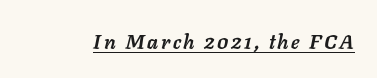
Q: Is the text bold? A: Yes.
Q: Is the text italic (slanted)? A: Yes, it leans right by about 11 degrees.
Q: Is the text underlined? A: Yes.
